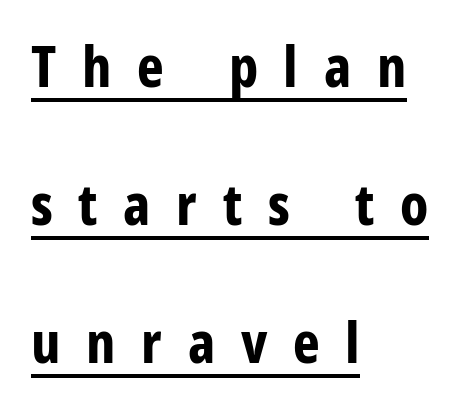
Q: Is the text bold? A: Yes.
Q: Is the text italic (slanted)? A: No, it is upright.
Q: Is the typeface a serif or a sans-serif typeface? A: Sans-serif.
Q: Is the text underlined? A: Yes.
Q: How is the paragraph aligned? A: Left-aligned.
Q: Is the spacing between letters normal or unusually wide? A: Unusually wide.
Q: Is the spacing between lines tight, normal or loose? A: Loose.
Q: Width (condensed, normal, or wide)? A: Condensed.
Q: Stroke contrast? A: Low.
Q: x-height? A: Large.
Q: Monospaced? A: No.
